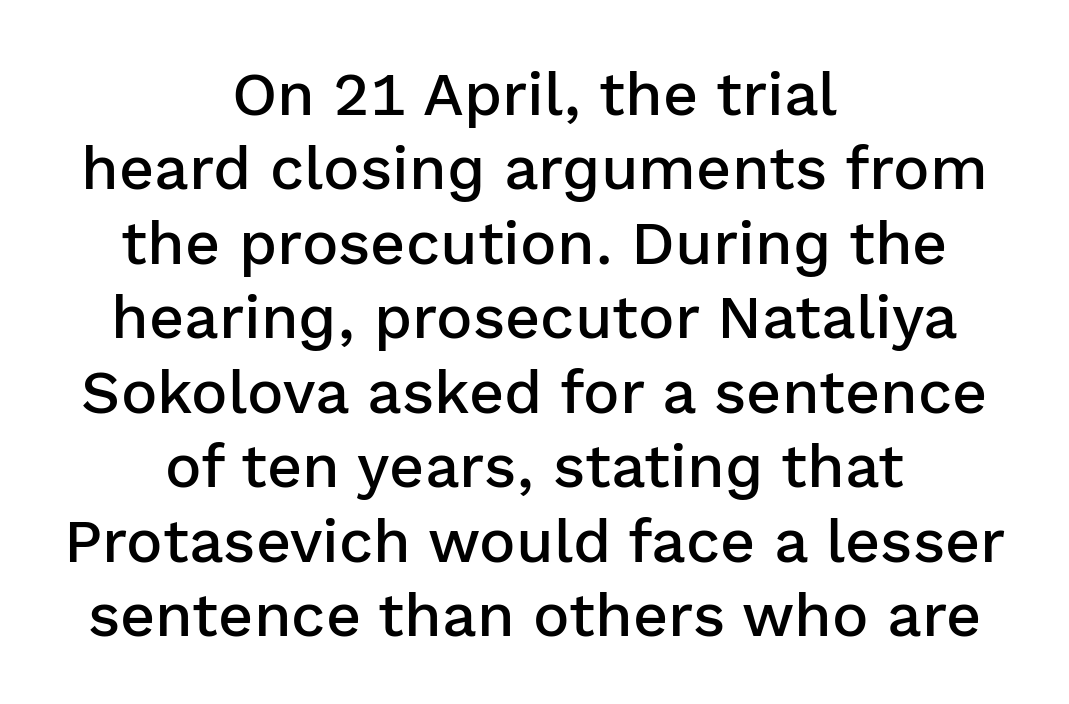
{"serif": "no", "italic": "no", "bold": "semi", "weight": "semibold", "width": "normal", "stroke_contrast": "low", "x_height": "medium", "monospaced": "no", "underline": "no", "align": "center", "line_spacing_ratio": 1.22, "letter_spacing": "normal", "letter_spacing_em": 0.0, "glyph_px": 61}
